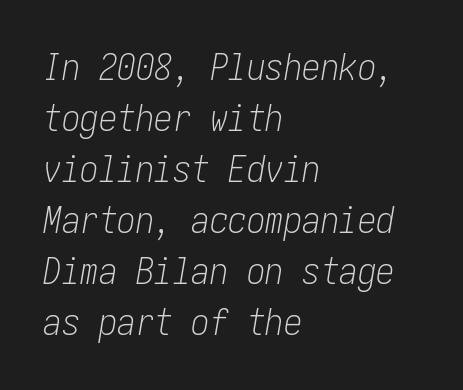
{"italic": "yes", "lean": "right", "slant_degrees": 10, "bold": "no", "weight": "light", "width": "condensed", "stroke_contrast": "low", "x_height": "medium", "underline": "no", "align": "left", "line_spacing": "normal", "line_spacing_ratio": 1.38, "letter_spacing": "normal", "letter_spacing_em": 0.0, "glyph_px": 37}
